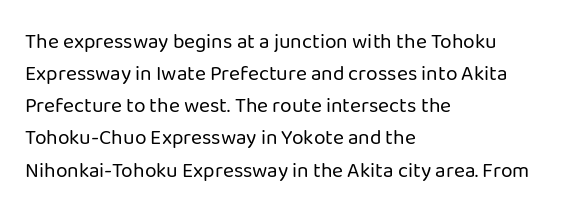
Is the block centered? No — it sits flush against the left margin. Honestly, the row spacing looks completely unremarkable. Check under the words: just untouched page. Ascenders rise straight up at ninety degrees. Nobody touched the tracking dial on this one.
